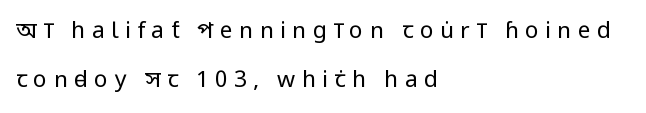
What stands out about the letter spacing? Its width — letters are far apart. The line-height multiplier appears high, well above default. Stroke thickness stays within the range of a standard reading face or lighter. Horizontally, the lines are justified to the leading edge only. Upright lettering throughout. Check the space under the baseline: it is left empty.
